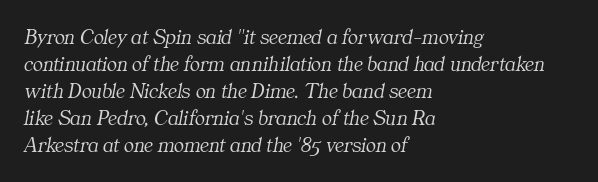
{"italic": "yes", "lean": "right", "slant_degrees": 11, "bold": "no", "underline": "no", "align": "left", "line_spacing": "normal", "line_spacing_ratio": 1.28, "letter_spacing": "normal", "letter_spacing_em": 0.0, "glyph_px": 21}
